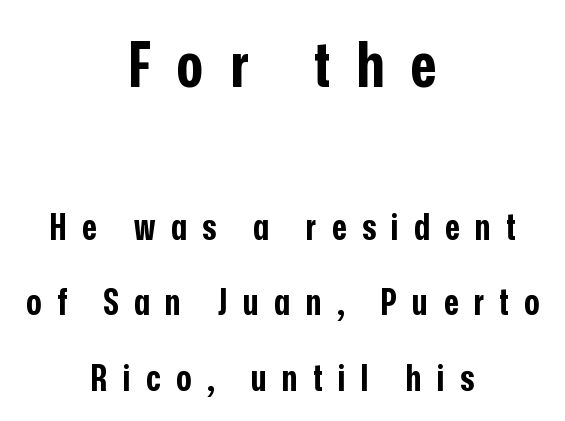
The image shows 63 px bold, condensed sans-serif type, upright; set centered, loose line spacing (2.09x), unusually wide letter spacing (+0.43 em), not underlined; the first (top) block is 1.75x larger; low stroke contrast and a medium x-height.
